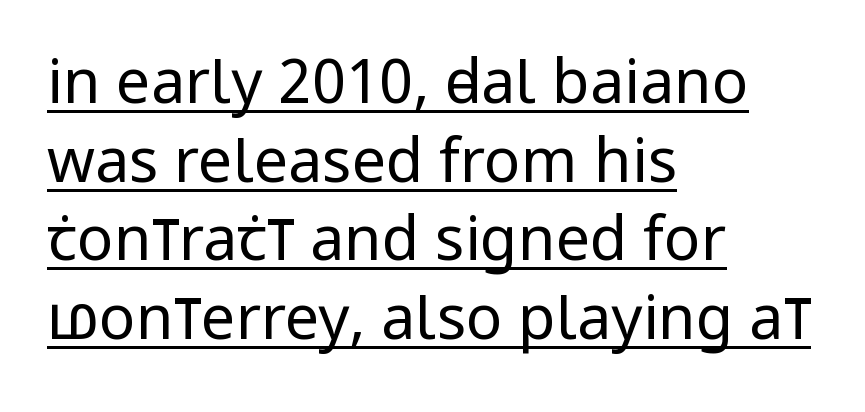
The image shows 61 px regular-weight, condensed sans-serif type, upright; set left-aligned, normal line spacing (1.29x), normal letter spacing, underlined; low stroke contrast and a large x-height.
